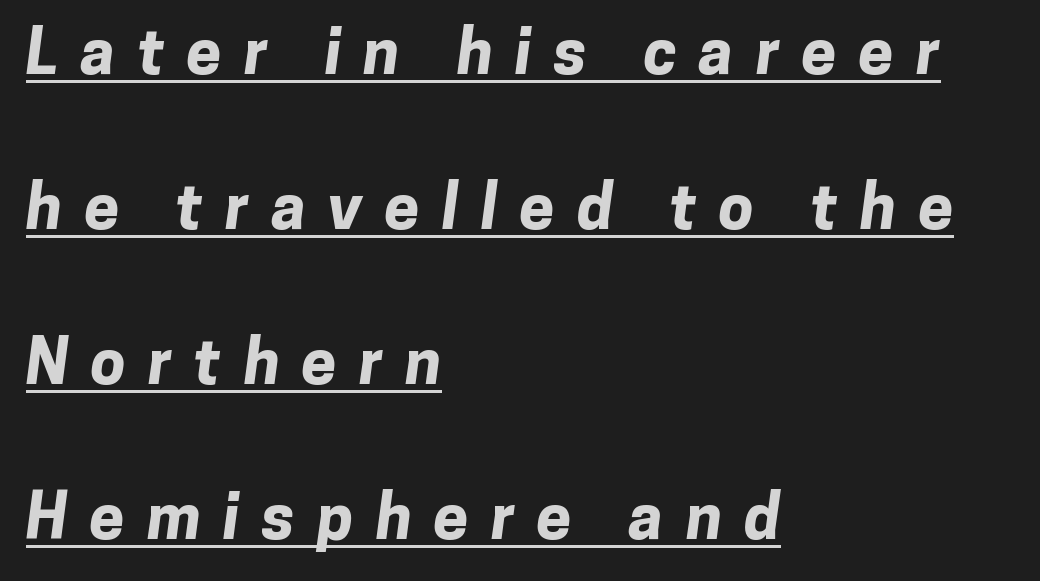
{"serif": "no", "bold": "yes", "weight": "bold", "width": "normal", "stroke_contrast": "low", "x_height": "medium", "monospaced": "no", "underline": "yes", "align": "left", "line_spacing": "loose", "line_spacing_ratio": 2.46, "letter_spacing": "wide", "letter_spacing_em": 0.35, "glyph_px": 63}
